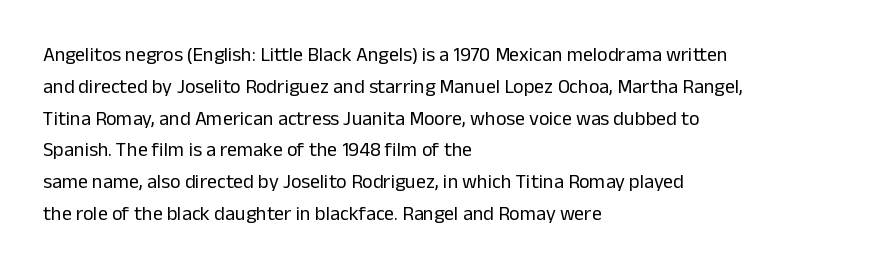
This is not heavy type; no bold has been used. Tracking here is standard; glyphs follow each other at the usual distance. Horizontal bands of white between lines are of average thickness. Underlining? Definitely not there. A student would call this left alignment; a typographer would say flush left, rag right.
